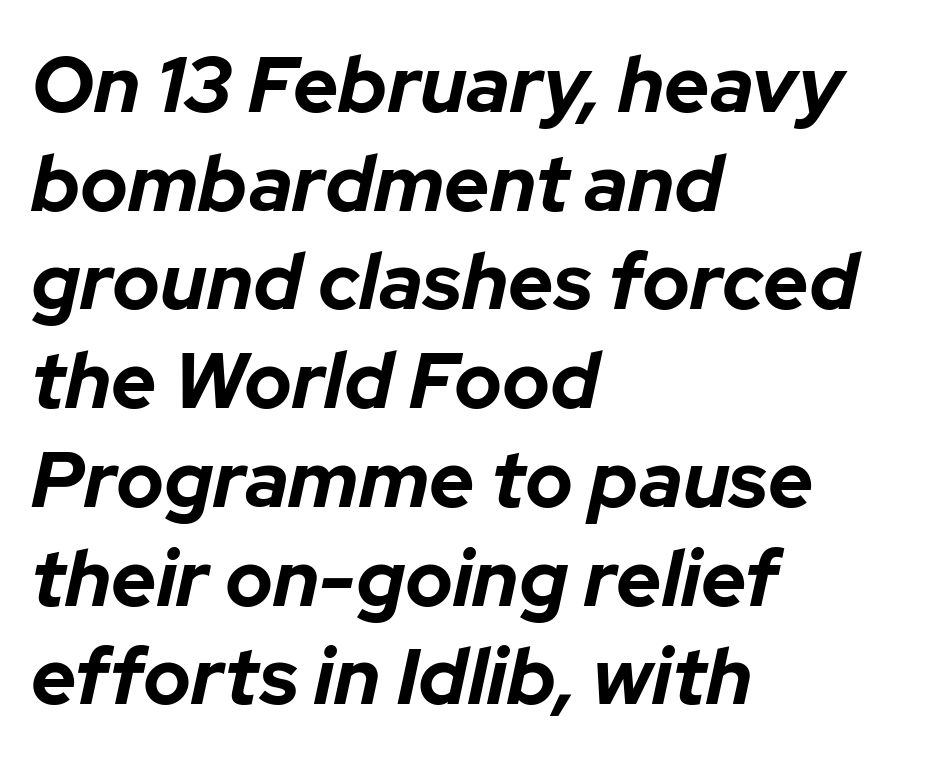
Q: Is the text bold? A: Yes.
Q: Is the text italic (slanted)? A: Yes, it leans right by about 12 degrees.
Q: Is the text underlined? A: No.
Q: How is the paragraph aligned? A: Left-aligned.
Q: Is the spacing between letters normal or unusually wide? A: Normal.
Q: Is the spacing between lines tight, normal or loose? A: Normal.
Q: Width (condensed, normal, or wide)? A: Normal.
Q: Stroke contrast? A: Low.
Q: x-height? A: Medium.
Q: Monospaced? A: No.
